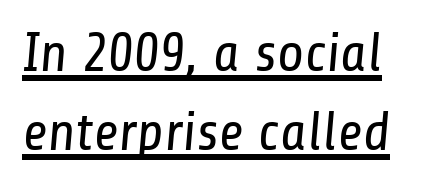
{"serif": "no", "bold": "no", "weight": "regular", "width": "condensed", "stroke_contrast": "low", "x_height": "medium", "monospaced": "no", "underline": "yes", "line_spacing": "normal", "line_spacing_ratio": 1.43, "letter_spacing": "normal", "letter_spacing_em": 0.0, "glyph_px": 55}
